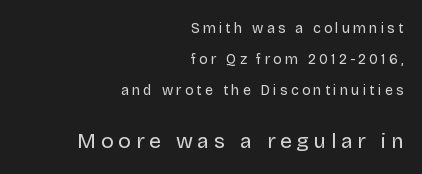
The image shows 21 px text type, upright; set right-aligned, loose line spacing (2.2x), unusually wide letter spacing (+0.23 em), not underlined; the second (bottom) block is 1.5x larger.
